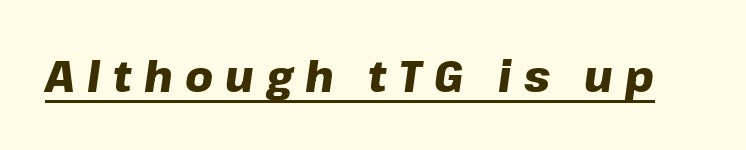
{"italic": "yes", "lean": "right", "slant_degrees": 8, "bold": "yes", "weight": "heavy", "width": "normal", "stroke_contrast": "low", "x_height": "medium", "monospaced": "no", "underline": "yes", "letter_spacing": "wide", "letter_spacing_em": 0.29, "glyph_px": 43}
